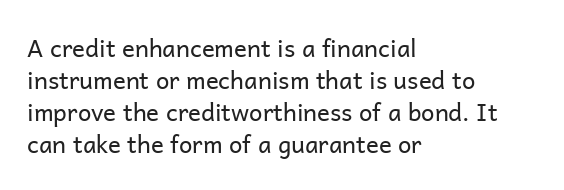
The image shows 24 px text type, upright; set left-aligned, normal line spacing (1.33x), normal letter spacing, not underlined.
